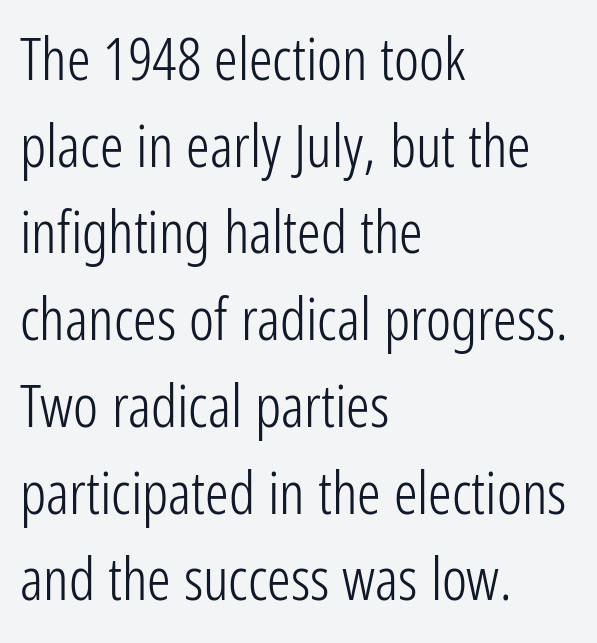
Q: Is the text bold? A: No.
Q: Is the text italic (slanted)? A: No, it is upright.
Q: Is the typeface a serif or a sans-serif typeface? A: Sans-serif.
Q: Is the text underlined? A: No.
Q: How is the paragraph aligned? A: Left-aligned.
Q: Is the spacing between letters normal or unusually wide? A: Normal.
Q: Is the spacing between lines tight, normal or loose? A: Normal.
Q: Width (condensed, normal, or wide)? A: Condensed.
Q: Stroke contrast? A: Low.
Q: x-height? A: Medium.
Q: Monospaced? A: No.
